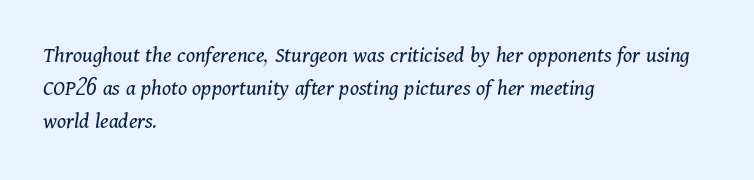
Evenly set lines give the paragraph a standard silhouette. The lettering tilts uniformly, giving the passage an italic look. The face used here is rendered with its standard letterfit. The typeface has the unassuming heft of standard copy or less. The space directly below the letters is spotless.
